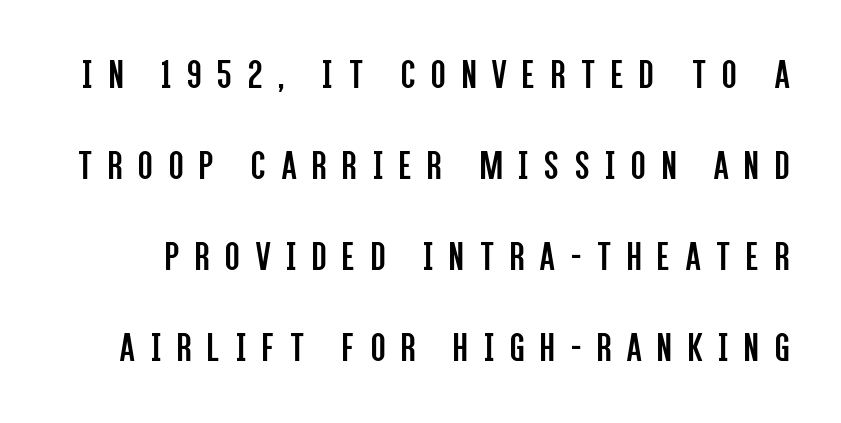
The image shows 42 px regular-weight, condensed sans-serif type, upright; set loose line spacing (2.17x), unusually wide letter spacing (+0.38 em), not underlined; low stroke contrast and a large x-height.
